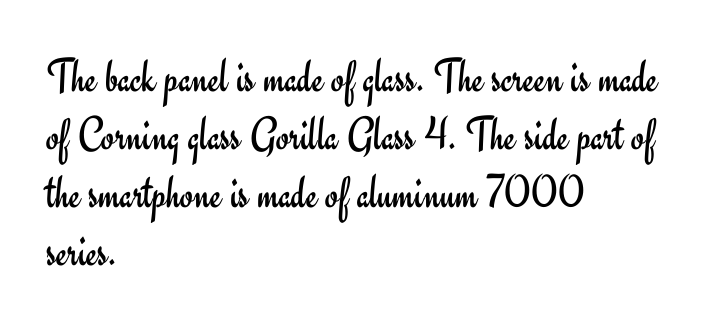
The image shows 48 px regular-weight sans-serif type; set left-aligned, line spacing 1.21x, normal letter spacing, not underlined; low stroke contrast and a small x-height.
